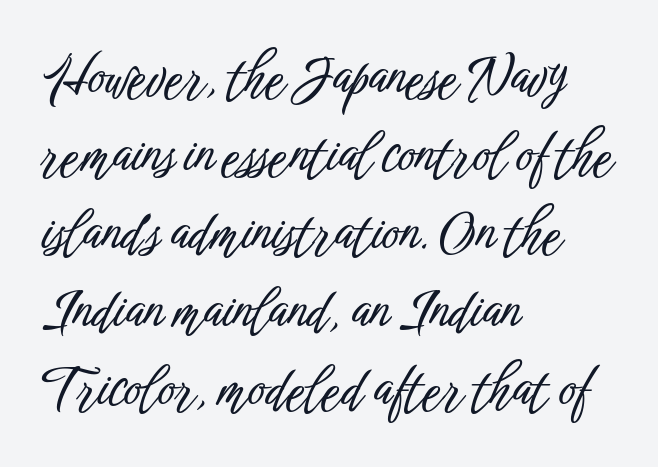
The image shows 53 px condensed sans-serif type; set left-aligned, normal line spacing (1.47x), normal letter spacing, not underlined; low stroke contrast and a medium x-height.
